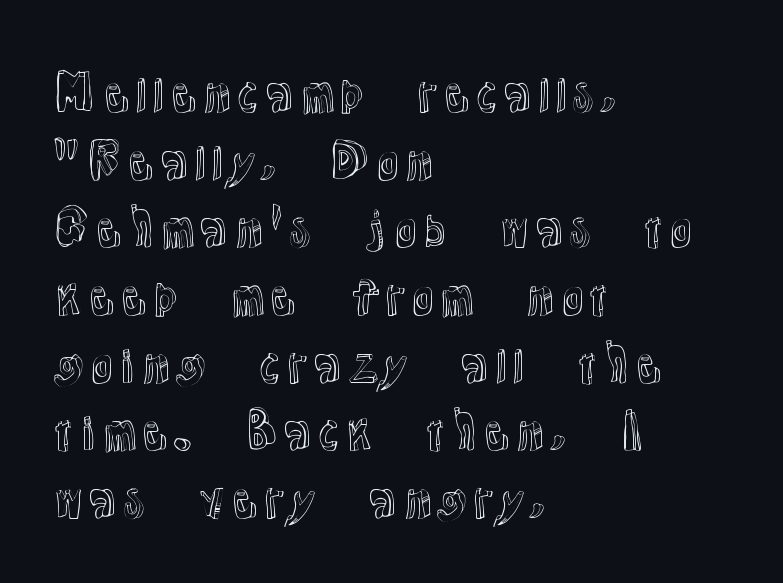
Q: Is the text italic (slanted)? A: No, it is upright.
Q: Is the text underlined? A: No.
Q: How is the paragraph aligned? A: Left-aligned.
Q: Is the spacing between letters normal or unusually wide? A: Normal.
Q: Is the spacing between lines tight, normal or loose? A: Normal.
Q: Width (condensed, normal, or wide)? A: Normal.
Q: x-height? A: Medium.
Q: Monospaced? A: No.
